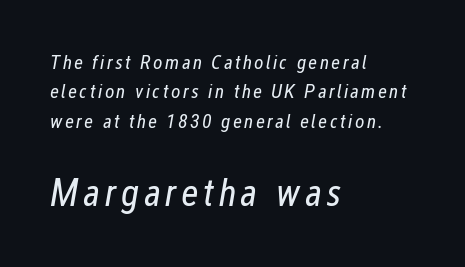
The image shows 39 px regular-weight, condensed type, italic (leaning right); set left-aligned, normal line spacing (1.47x), not underlined; the second (bottom) block is 1.95x larger; low stroke contrast and a medium x-height.
